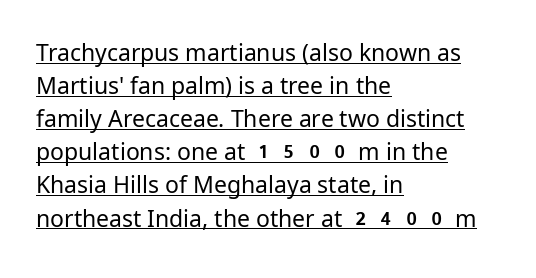
Stroke thickness stays within the range of a standard reading face or lighter. Honestly, the row spacing looks completely unremarkable. Somebody hit Ctrl+U on this one — the words are underlined. You can tell it's not italic because the verticals are truly vertical.
